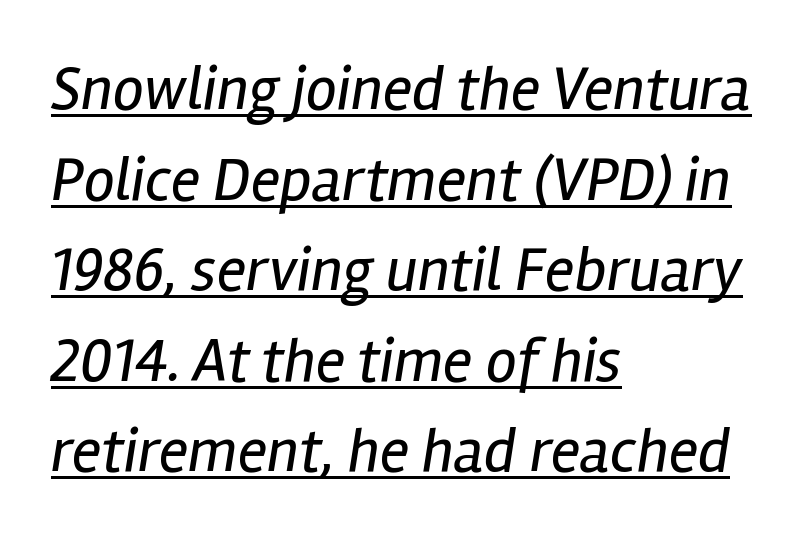
These lines are rendered in a variable-pitch font. The rendering keeps characters at their native spacing. These glyphs show unthickened strokes, regular width or finer. Underlining? Definitely there. Compared with a centered layout, this one pins lines to the left instead. Emphasis-style slanted type is in use.
